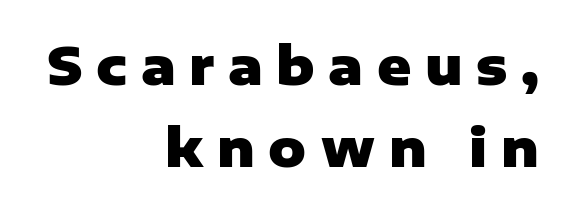
{"serif": "no", "italic": "no", "bold": "yes", "weight": "heavy", "width": "normal", "stroke_contrast": "low", "x_height": "medium", "monospaced": "no", "underline": "no", "align": "right", "line_spacing": "normal", "line_spacing_ratio": 1.58, "letter_spacing": "wide", "letter_spacing_em": 0.26, "glyph_px": 52}
